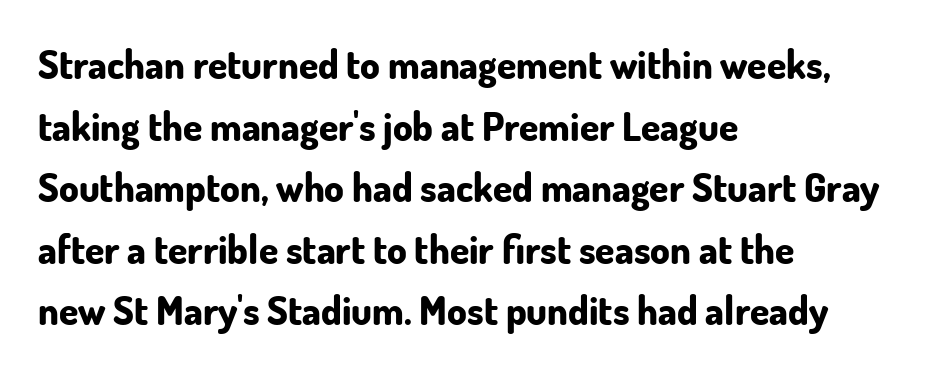
The image shows 39 px bold sans-serif type, upright; set left-aligned, normal line spacing (1.58x), normal letter spacing, not underlined; low stroke contrast and a small x-height.
